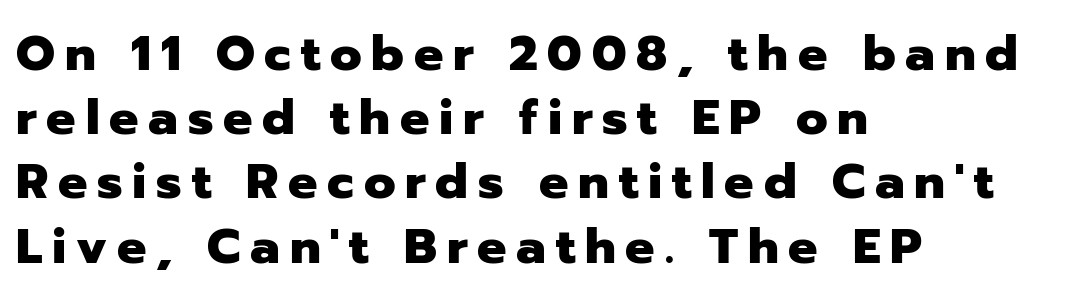
{"serif": "no", "italic": "no", "bold": "yes", "weight": "heavy", "width": "normal", "stroke_contrast": "low", "x_height": "medium", "monospaced": "no", "underline": "no", "align": "left", "line_spacing": "normal", "line_spacing_ratio": 1.31, "letter_spacing": "wide", "letter_spacing_em": 0.2, "glyph_px": 49}
